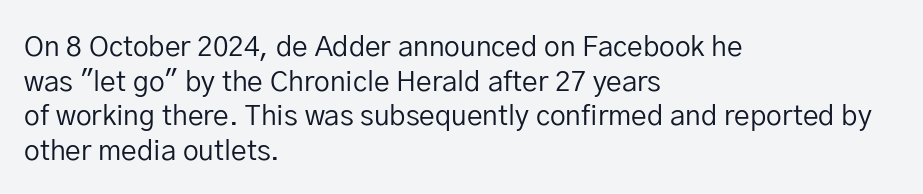
The image shows 28 px regular-weight sans-serif type, upright; set left-aligned, line spacing 1.24x, normal letter spacing, not underlined; low stroke contrast and a medium x-height.
